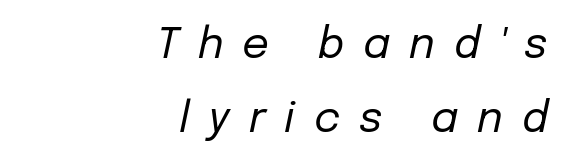
Q: Is the text bold? A: No.
Q: Is the text italic (slanted)? A: Yes, it leans right by about 12 degrees.
Q: Is the text underlined? A: No.
Q: How is the paragraph aligned? A: Right-aligned.
Q: Is the spacing between letters normal or unusually wide? A: Unusually wide.
Q: Width (condensed, normal, or wide)? A: Normal.
Q: Stroke contrast? A: Low.
Q: x-height? A: Medium.
Q: Monospaced? A: No.
